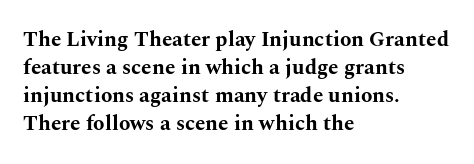
{"italic": "no", "bold": "yes", "underline": "no", "align": "left", "line_spacing": "normal", "line_spacing_ratio": 1.34, "letter_spacing": "normal", "letter_spacing_em": 0.0, "glyph_px": 21}
